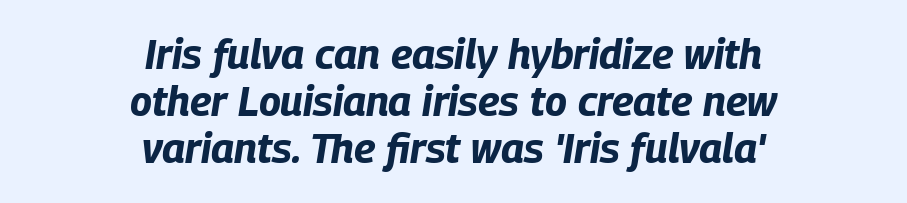
Q: Is the text bold? A: Yes.
Q: Is the text italic (slanted)? A: Yes, it leans right by about 9 degrees.
Q: Is the text underlined? A: No.
Q: How is the paragraph aligned? A: Centered.
Q: Is the spacing between letters normal or unusually wide? A: Normal.
Q: Is the spacing between lines tight, normal or loose? A: Tight.
Q: Width (condensed, normal, or wide)? A: Condensed.
Q: Stroke contrast? A: Low.
Q: x-height? A: Large.
Q: Monospaced? A: No.
